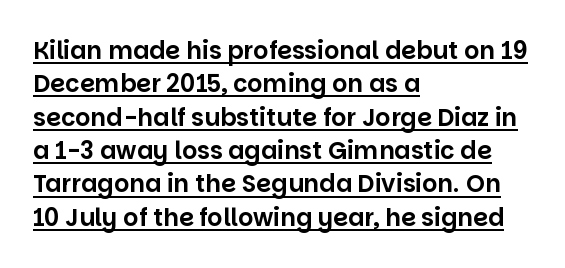
Reading down the block, your eye returns to a fixed left position each line. The block of text has a typical density, with ordinary space between rows. In terms of letterspacing, this is plain default setting. Underline: present. Characters remain perfectly vertical along every line.
